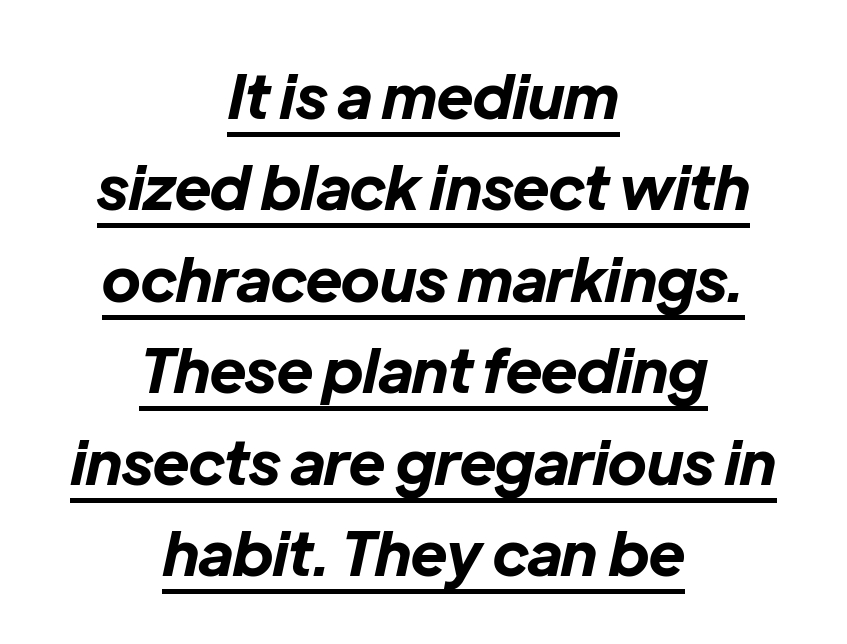
The image shows 61 px bold type, italic (leaning right); set centered, normal line spacing (1.5x), normal letter spacing, underlined; low stroke contrast and a medium x-height.
